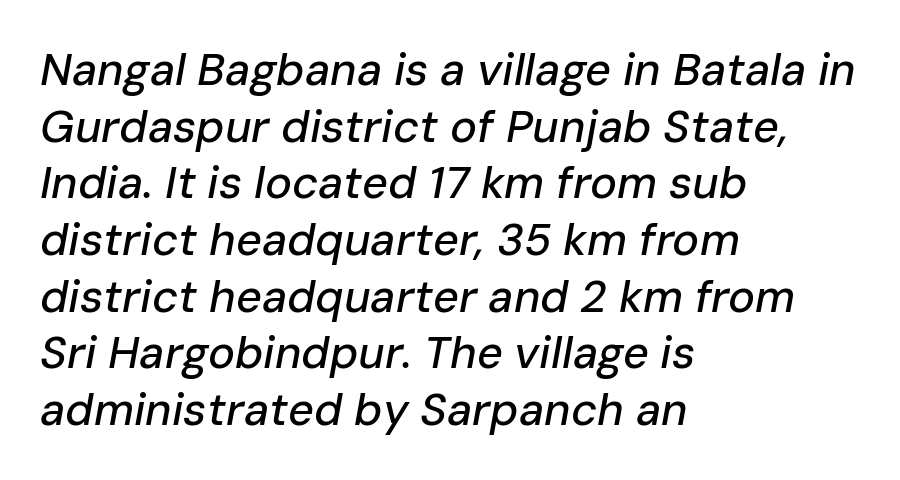
{"italic": "yes", "lean": "right", "slant_degrees": 10, "width": "normal", "stroke_contrast": "low", "x_height": "medium", "monospaced": "no", "underline": "no", "align": "left", "line_spacing": "normal", "line_spacing_ratio": 1.26, "letter_spacing": "normal", "letter_spacing_em": 0.0, "glyph_px": 45}
